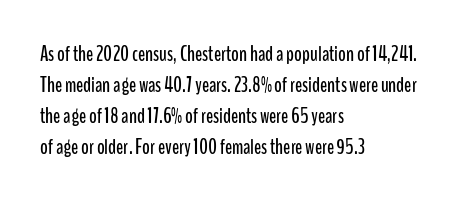
The image shows 21 px text type, upright; set left-aligned, normal line spacing (1.48x), normal letter spacing, not underlined.
